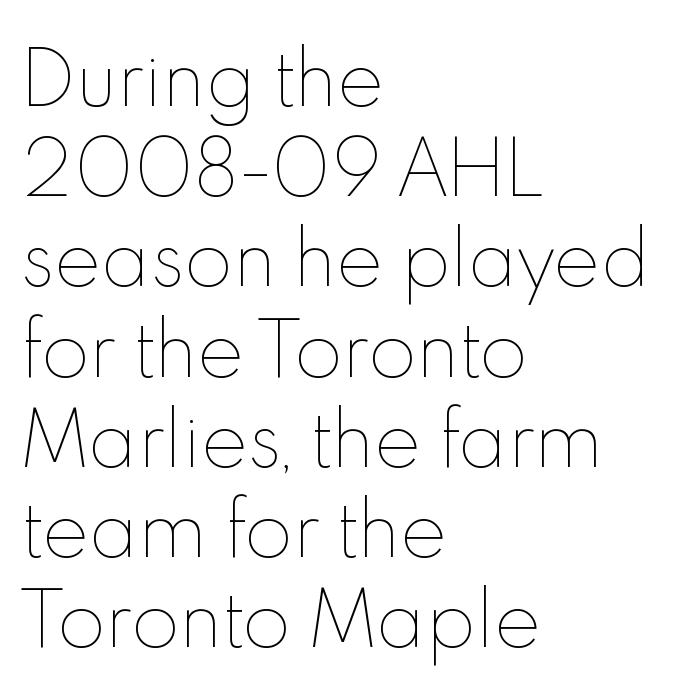
How are the letters spaced? Ordinarily, with no added tracking. Anything drawn beneath the words? Only blank space. Leading matches the norm, producing a regular column. Weight class: somewhere from thin through regular.
